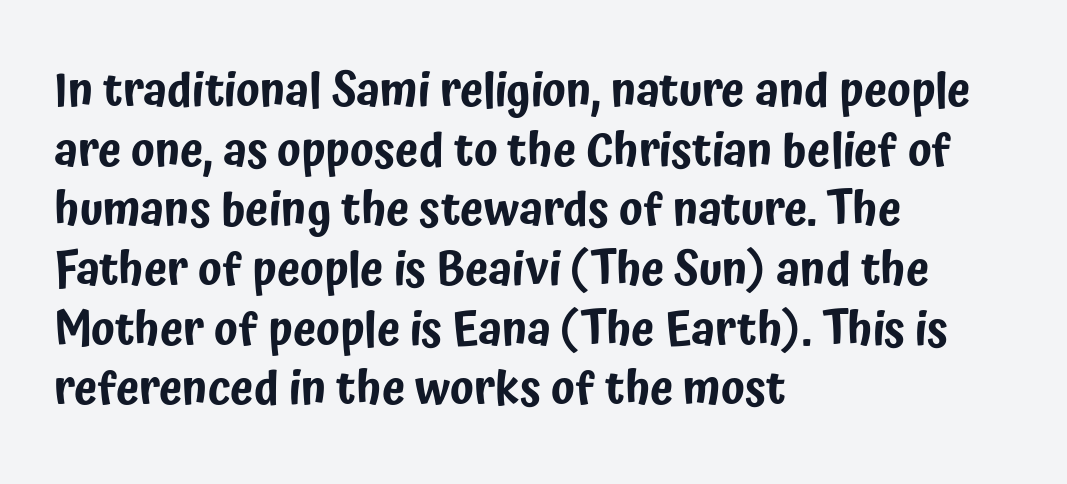
Every stem runs plumb, perpendicular to the baseline. Think of a printed novel: that variable character pitch is what you see here. A classic flush-left, rag-right setting is used for this passage. Default kerning and tracking; the words read as compact shapes.
